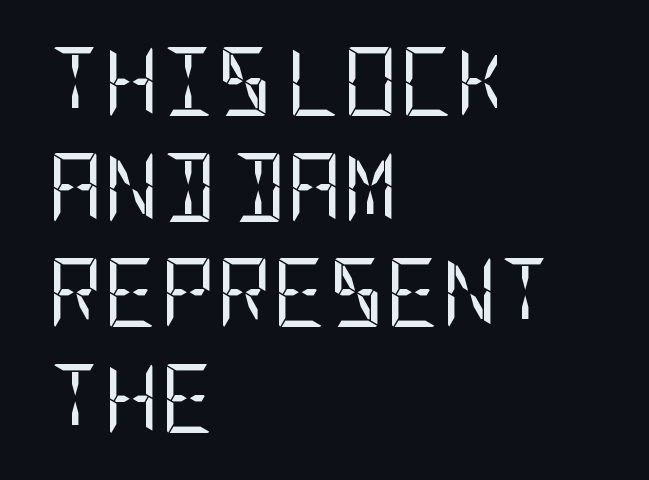
Does the copy run flush right? No — it runs flush left. Evenly set lines give the paragraph a standard silhouette. Caption: standard tracking, unaltered. The font's upright variant was chosen for this text. Type without underlining.
